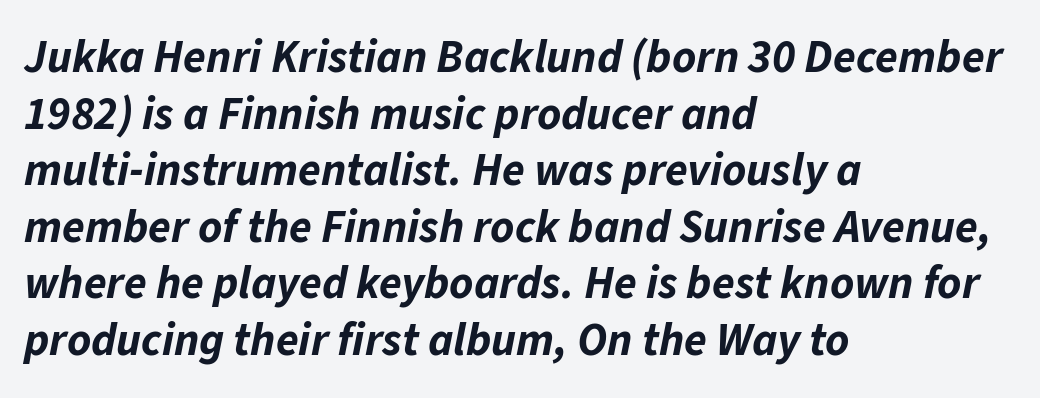
Pretty heavy lettering here — definitely bold. Line beginnings align vertically; line endings do not. The glyphs look as if they've been sheared to an angle. Spacing verdict: proportional, widths tailored to each character. The words here are not underlined.
